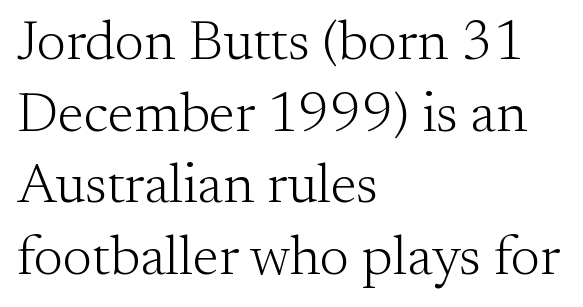
{"serif": "yes", "italic": "no", "bold": "no", "weight": "light", "width": "normal", "stroke_contrast": "medium", "x_height": "small", "monospaced": "no", "underline": "no", "align": "left", "line_spacing": "normal", "line_spacing_ratio": 1.28, "letter_spacing": "normal", "letter_spacing_em": 0.0, "glyph_px": 56}
